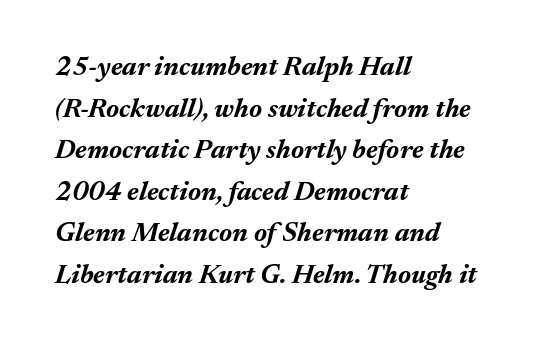
Does the leading feel generous? No, just average. If you drew a ruler down the left edge, every line would touch it. I'd describe the lettering as bold — thick and assertive. The specimen omits any rule beneath the text block's lines. Italic: yes, the glyphs are oblique.
